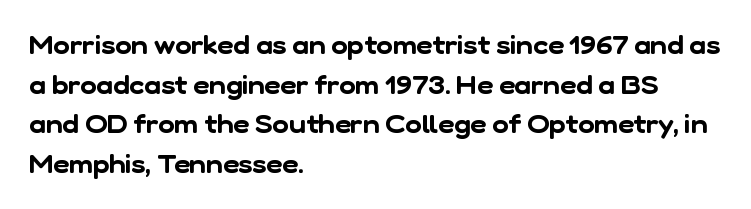
The lines in this sample share a left origin and differ only in where they stop. Honestly, the letter spacing is just normal — you wouldn't notice it. The line-height multiplier appears to be the usual default. Check under the words: just untouched page.
